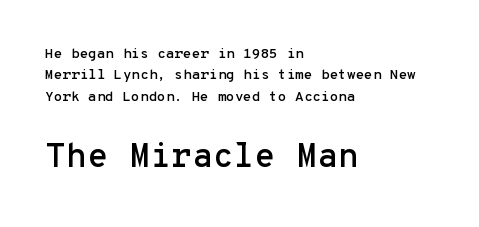
The image shows 34 px sans-serif type, upright, monospaced; set left-aligned, normal line spacing (1.52x), normal letter spacing, not underlined; the second (bottom) block is 2.43x larger; low stroke contrast and a medium x-height.
